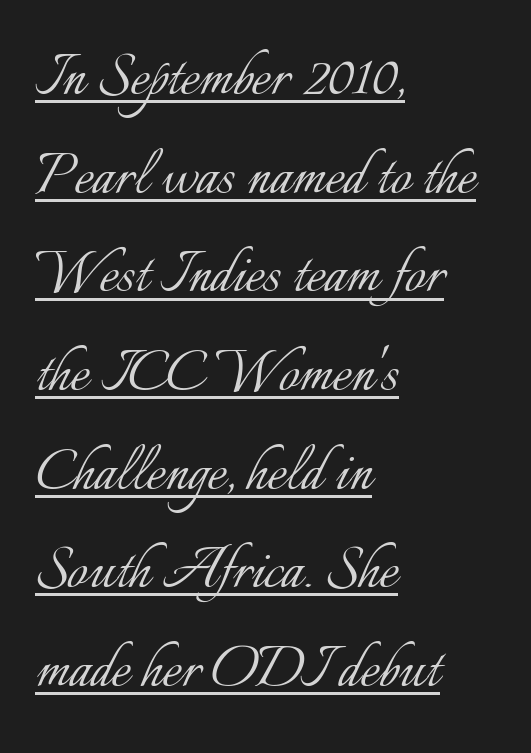
{"bold": "no", "weight": "light", "width": "normal", "stroke_contrast": "low", "x_height": "small", "monospaced": "no", "underline": "yes", "align": "left", "line_spacing": "normal", "line_spacing_ratio": 1.37, "letter_spacing": "normal", "letter_spacing_em": 0.0, "glyph_px": 72}
